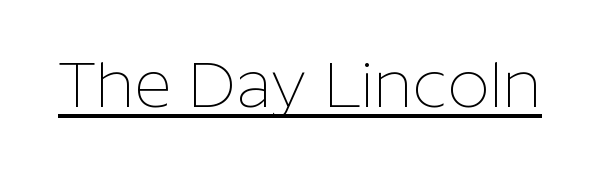
Q: Is the text bold? A: No.
Q: Is the text italic (slanted)? A: No, it is upright.
Q: Is the typeface a serif or a sans-serif typeface? A: Sans-serif.
Q: Is the text underlined? A: Yes.
Q: Is the spacing between letters normal or unusually wide? A: Normal.
Q: Width (condensed, normal, or wide)? A: Normal.
Q: Stroke contrast? A: Low.
Q: x-height? A: Medium.
Q: Monospaced? A: No.
